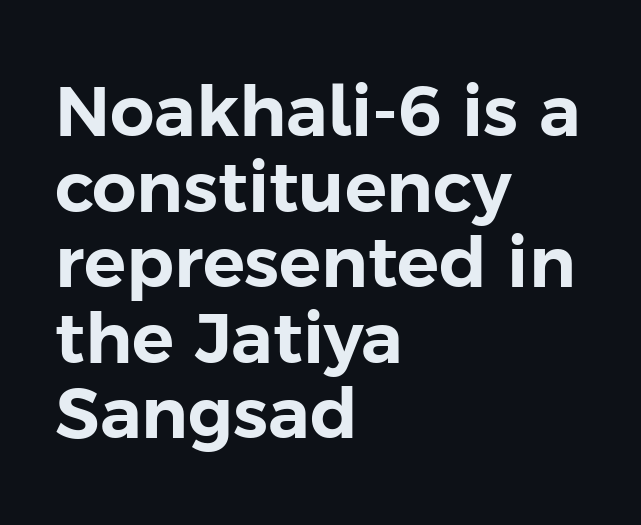
{"serif": "no", "italic": "no", "width": "normal", "stroke_contrast": "low", "x_height": "medium", "monospaced": "no", "underline": "no", "align": "left", "line_spacing": "tight", "line_spacing_ratio": 1.08, "letter_spacing": "normal", "letter_spacing_em": 0.0, "glyph_px": 70}
